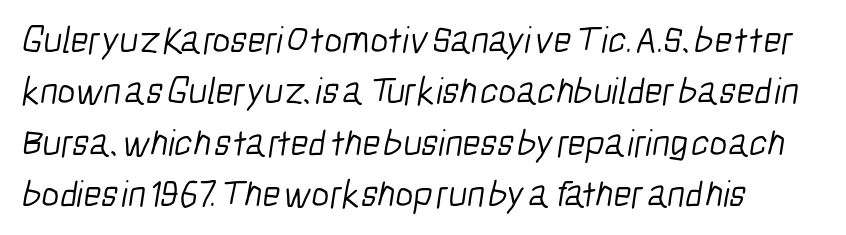
{"serif": "no", "bold": "no", "weight": "light", "width": "condensed", "stroke_contrast": "low", "x_height": "medium", "monospaced": "no", "underline": "no", "line_spacing": "normal", "line_spacing_ratio": 1.35, "letter_spacing": "normal", "letter_spacing_em": 0.0, "glyph_px": 38}
